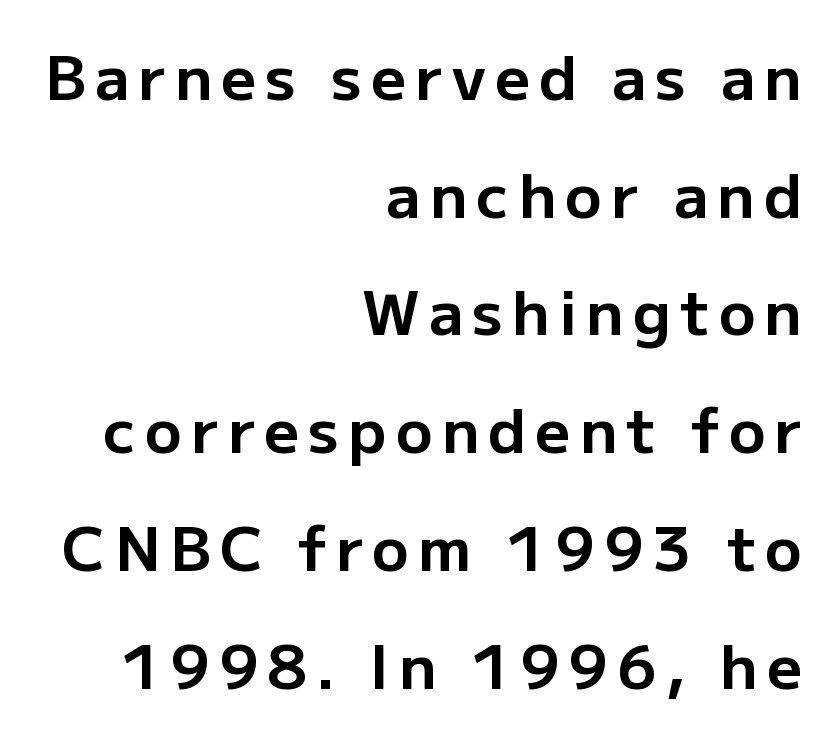
The image shows 61 px bold sans-serif type, upright; set right-aligned, loose line spacing (1.93x), not underlined; low stroke contrast and a medium x-height.
